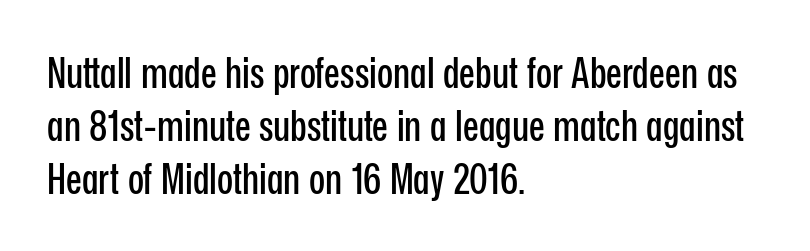
Unlike italic type, these characters show no tilt at all. The characters display no serif detailing; their extremities are plain. Type without underlining. Each letter keeps its own natural width here, so spacing adapts to shape.
